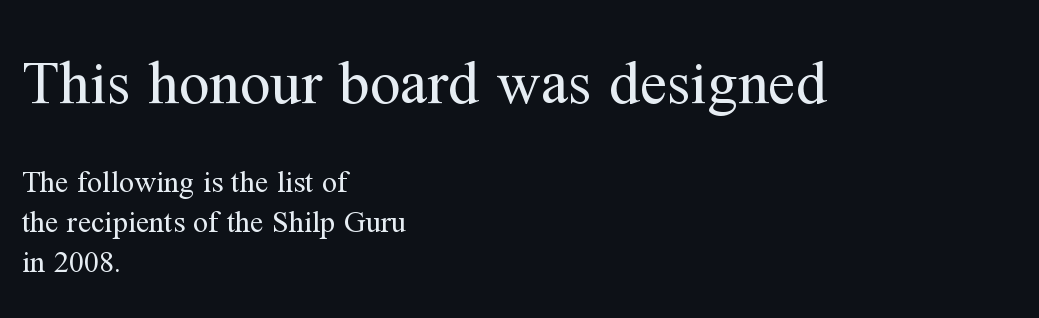
{"serif": "yes", "italic": "no", "bold": "no", "weight": "regular", "width": "normal", "stroke_contrast": "medium", "x_height": "medium", "monospaced": "no", "underline": "no", "align": "left", "line_spacing": "normal", "line_spacing_ratio": 1.33, "letter_spacing": "normal", "letter_spacing_em": 0.0, "larger_block": "first", "size_ratio": 2.03, "glyph_px": 61}
